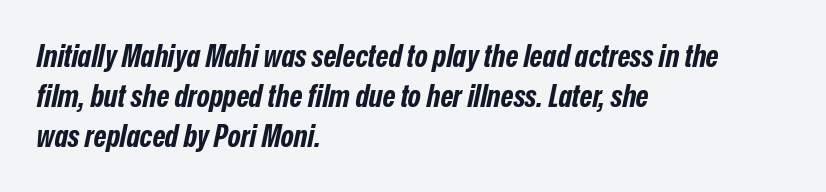
{"italic": "yes", "lean": "right", "slant_degrees": 12, "bold": "yes", "weight": "bold", "width": "condensed", "stroke_contrast": "low", "x_height": "medium", "monospaced": "no", "underline": "no", "align": "left", "line_spacing": "normal", "line_spacing_ratio": 1.29, "letter_spacing": "normal", "letter_spacing_em": 0.0, "glyph_px": 31}
